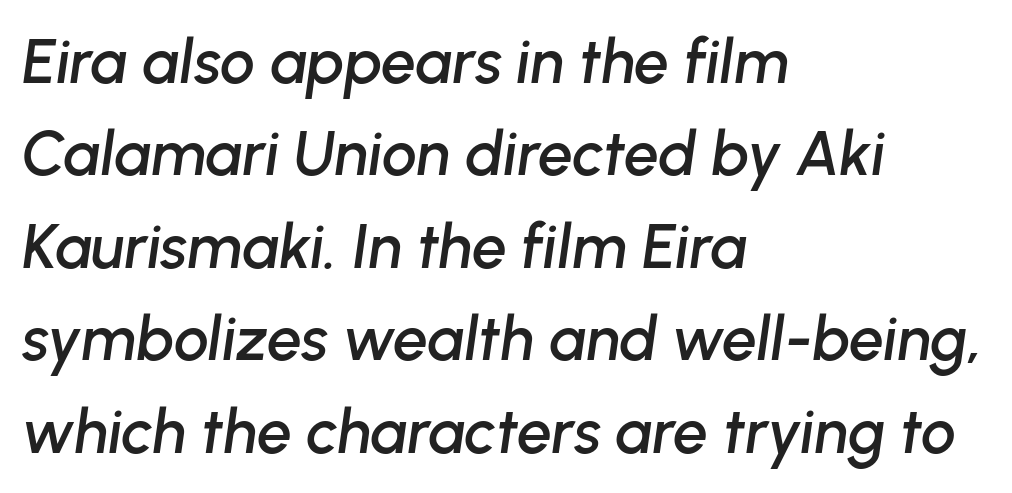
What stands out about the letter spacing? Nothing — it is the standard amount. A typesetter would call this proportional, since set widths differ per character. Reading down the block, your eye returns to a fixed left position each line. A normal amount of white space separates one row of letters from the next. Words float on clear page, feet unadorned. Does the lettering tilt? It does — this is italic.
